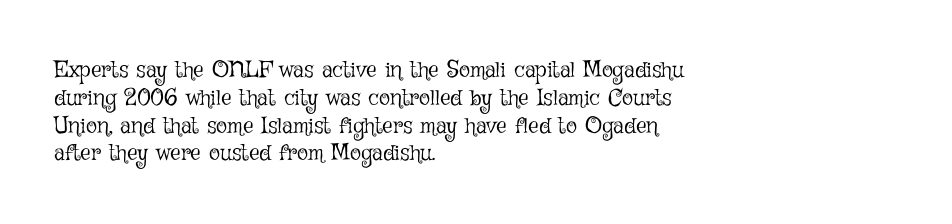
The image shows 23 px text type, upright; set left-aligned, line spacing 1.21x, normal letter spacing, not underlined.
